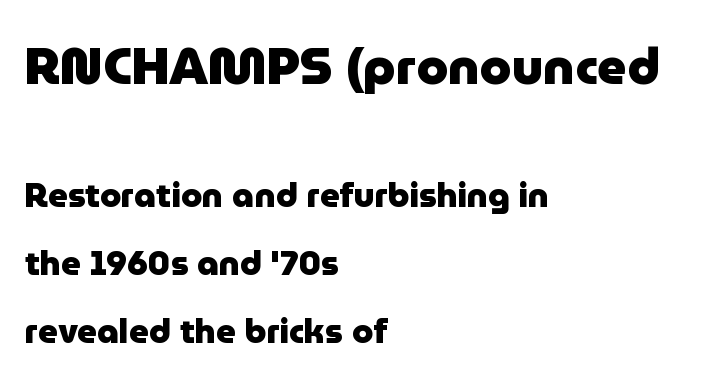
The image shows 51 px heavy sans-serif type, upright; set left-aligned, loose line spacing (2.0x), normal letter spacing, not underlined; the first (top) block is 1.5x larger; low stroke contrast and a medium x-height.
